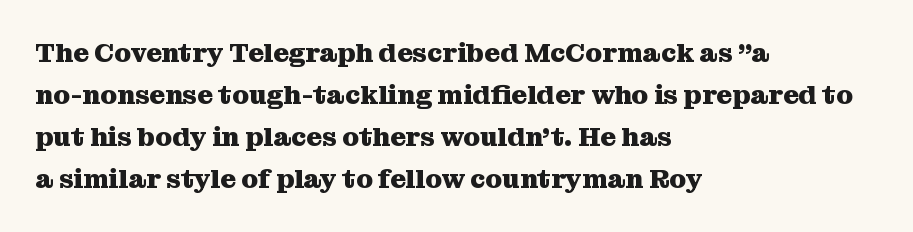
The face used here has the dense, thick strokes of a bold. Students, observe: this is what conventionally led text looks like. Notice how the stems are strictly vertical — no italics here. The setting favours the left margin, as ordinary paragraphs usually do.
